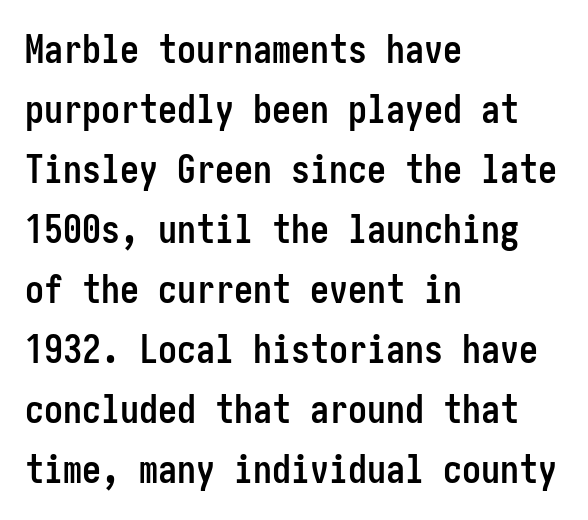
{"serif": "no", "italic": "no", "bold": "yes", "weight": "semibold", "width": "condensed", "stroke_contrast": "low", "x_height": "medium", "underline": "no", "align": "left", "line_spacing": "normal", "line_spacing_ratio": 1.58, "letter_spacing": "normal", "letter_spacing_em": 0.0, "glyph_px": 38}
